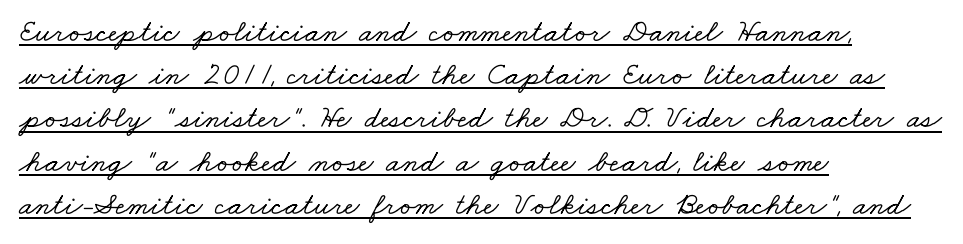
The image shows 32 px wide serif type; set left-aligned, normal line spacing (1.35x), normal letter spacing, underlined; low stroke contrast and a small x-height.
